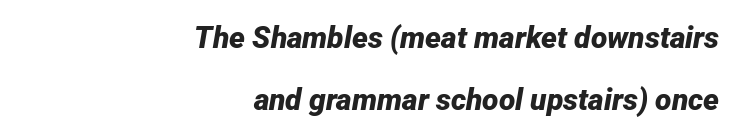
The image shows 30 px bold type, italic (leaning right); set right-aligned, loose line spacing (2.06x), normal letter spacing, not underlined; low stroke contrast and a medium x-height.
